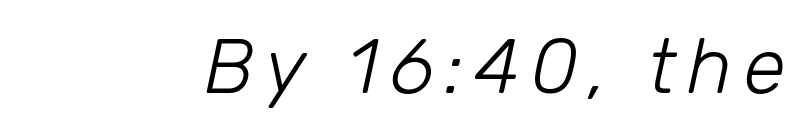
Q: Is the text bold? A: No.
Q: Is the text italic (slanted)? A: Yes, it leans right by about 12 degrees.
Q: Is the text underlined? A: No.
Q: Width (condensed, normal, or wide)? A: Normal.
Q: Stroke contrast? A: Low.
Q: x-height? A: Medium.
Q: Monospaced? A: No.
